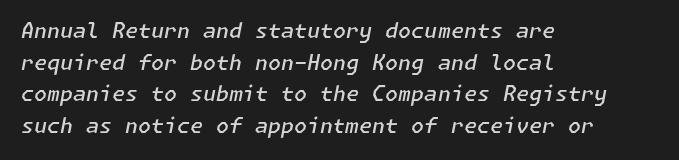
The image shows 21 px text type, italic (leaning right); set left-aligned, normal line spacing (1.51x), normal letter spacing, not underlined.
